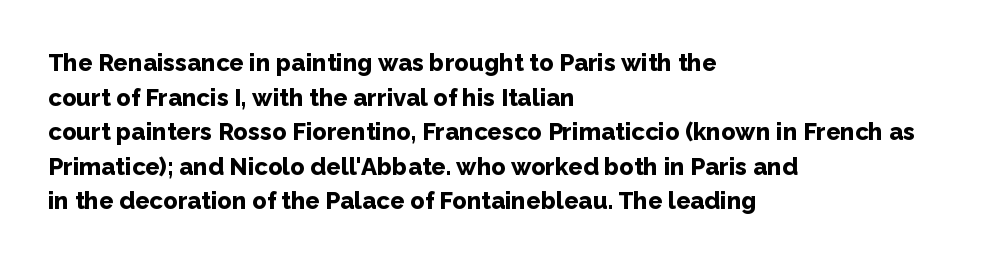
Rule under the text: the space is simply empty. Nothing unusual about the tracking: characters are spaced as the font intends. Leading: standard. This sample uses an upright cut, with every glyph sitting square on the baseline. Set as a true bold cut, around the 700 mark. Line beginnings align vertically; line endings do not.
